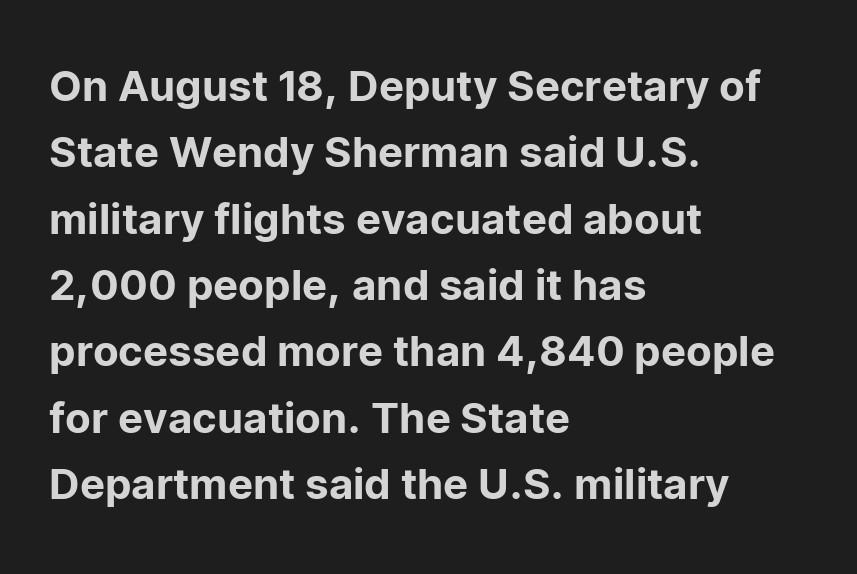
The image shows 42 px sans-serif type, upright; set left-aligned, normal line spacing (1.58x), normal letter spacing, not underlined; low stroke contrast and a medium x-height.
